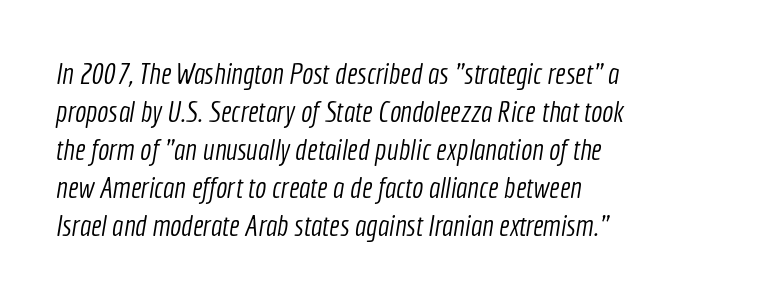
{"serif": "no", "bold": "no", "weight": "light", "width": "condensed", "x_height": "medium", "monospaced": "no", "underline": "no", "align": "left", "line_spacing": "normal", "line_spacing_ratio": 1.27, "letter_spacing": "normal", "letter_spacing_em": 0.0, "glyph_px": 30}
